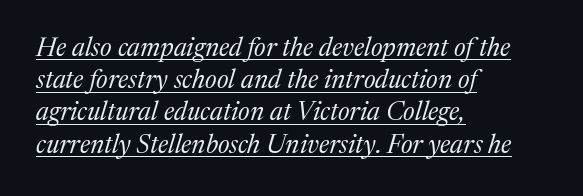
{"italic": "yes", "lean": "right", "slant_degrees": 17, "bold": "no", "underline": "yes", "align": "left", "line_spacing_ratio": 1.24, "letter_spacing": "normal", "letter_spacing_em": 0.0, "glyph_px": 26}
